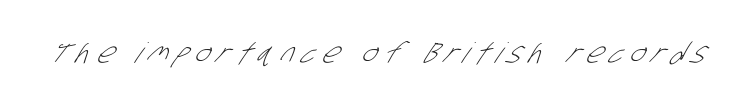
{"serif": "no", "bold": "no", "weight": "light", "width": "condensed", "stroke_contrast": "low", "x_height": "large", "monospaced": "no", "underline": "no", "letter_spacing": "wide", "letter_spacing_em": 0.27, "glyph_px": 28}
